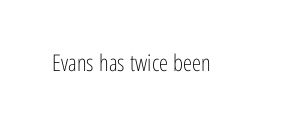
The type is set solid horizontally, with unmodified tracking. Words float on clear page, feet unadorned. A quiet, ordinary-to-light weight characterises the typeface. The type sits square on the baseline with zero lean.
